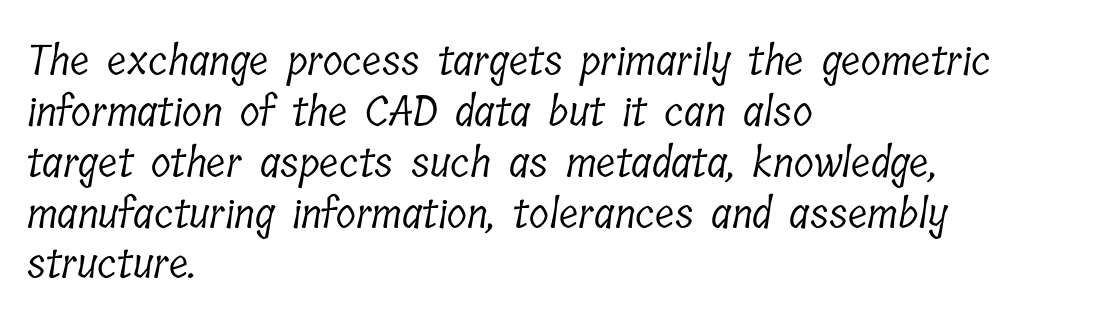
{"serif": "yes", "bold": "no", "weight": "light", "width": "condensed", "stroke_contrast": "low", "x_height": "medium", "monospaced": "no", "underline": "no", "align": "left", "line_spacing_ratio": 1.24, "letter_spacing": "normal", "letter_spacing_em": 0.0, "glyph_px": 41}
